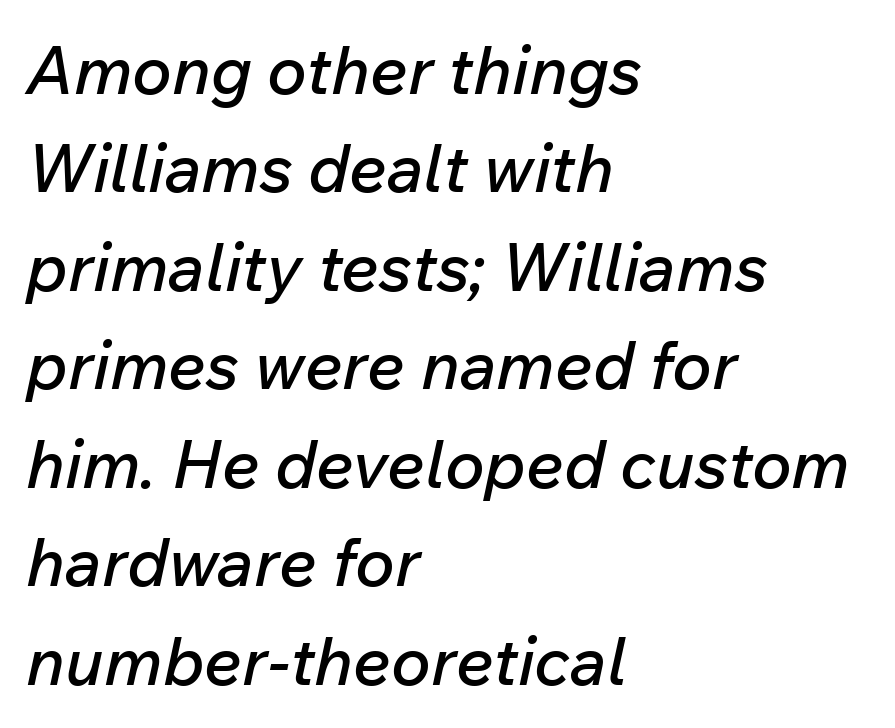
Plain, unruled lines of type. This sample is left-justified, so line endings fall wherever the words run out. The lines sit at an ordinary, default distance from one another. Designer's note — italics engaged.
